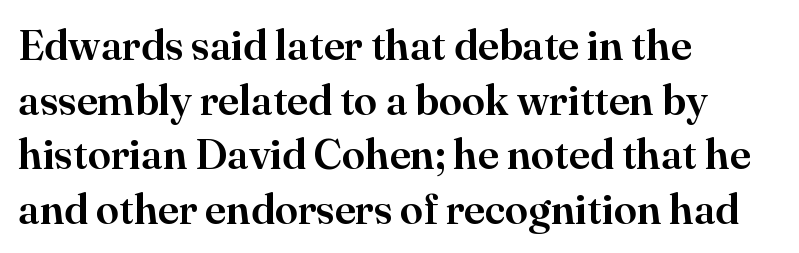
{"serif": "yes", "italic": "no", "width": "normal", "stroke_contrast": "high", "x_height": "small", "monospaced": "no", "underline": "no", "align": "left", "line_spacing": "normal", "line_spacing_ratio": 1.3, "letter_spacing": "normal", "letter_spacing_em": 0.0, "glyph_px": 42}
